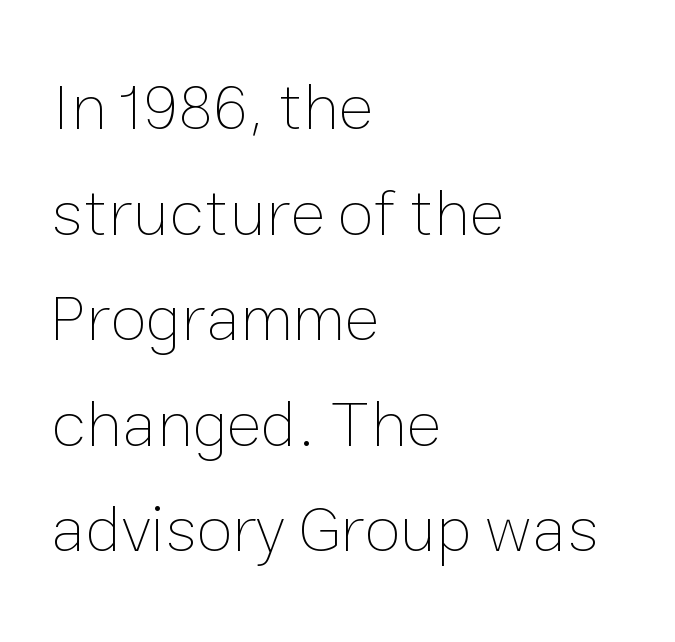
{"italic": "no", "bold": "no", "weight": "thin", "width": "normal", "stroke_contrast": "low", "x_height": "medium", "monospaced": "no", "underline": "no", "align": "left", "line_spacing": "normal", "line_spacing_ratio": 1.6, "letter_spacing": "normal", "letter_spacing_em": 0.0, "glyph_px": 66}
